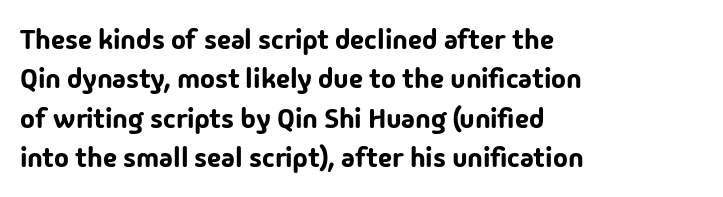
The image shows 28 px sans-serif type, upright; set left-aligned, normal line spacing (1.41x), normal letter spacing, not underlined; low stroke contrast and a medium x-height.
